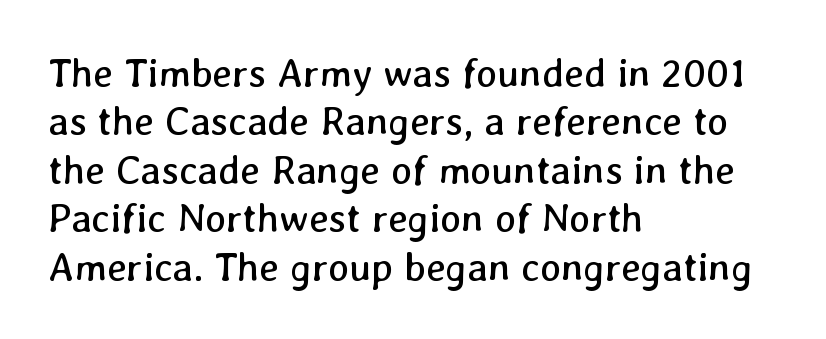
What stands out about the letter spacing? Nothing — it is the standard amount. If you drew a ruler down the left edge, every line would touch it. These lines are rendered in a variable-pitch font. Only glyphs here, with clear space below each row.
